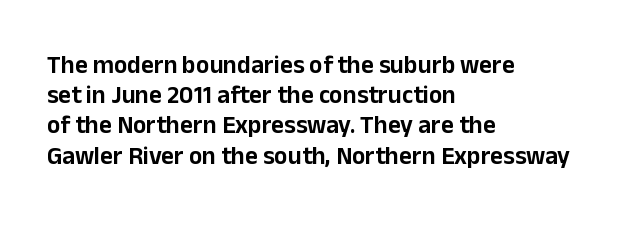
The image shows 25 px text type, upright; set left-aligned, line spacing 1.21x, normal letter spacing, not underlined.
